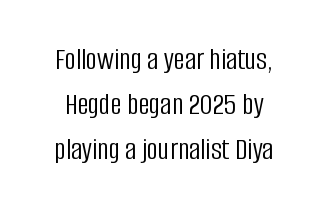
The image shows 31 px light, condensed sans-serif type, upright; set normal line spacing (1.45x), normal letter spacing, not underlined; low stroke contrast and a large x-height.
